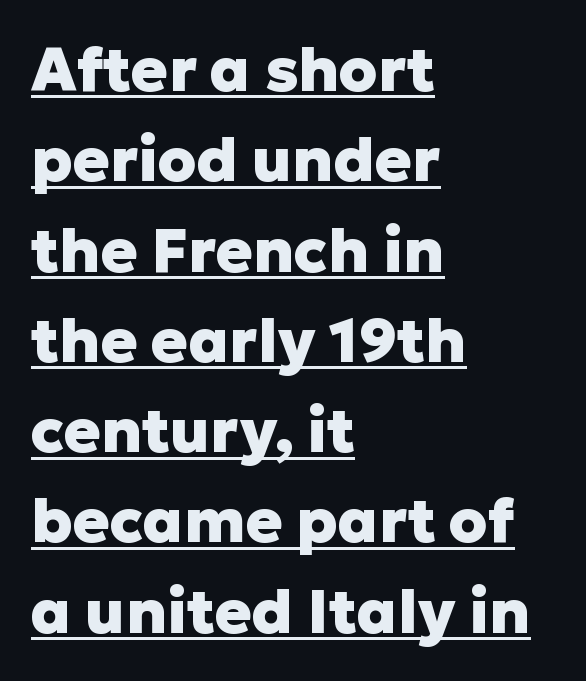
This is roman type, the default non-slanted kind. Caption: multi-line text, flush left, ragged right. A typesetter would call this leading conventional body-copy spacing. Nothing sits at the stroke ends, so this counts as sans-serif. Default kerning and tracking; the words read as compact shapes.
